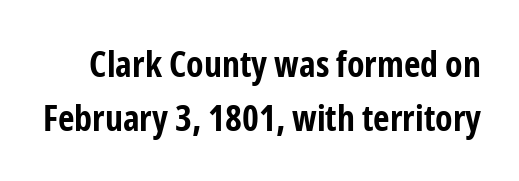
Unlike italic type, these characters show no tilt at all. Is this a fixed-width face? No — the glyphs have proportional, varying widths. Inter-character spacing is left at the font's built-in metrics. Each letter's strokes conclude bluntly, with no projecting serifs.
